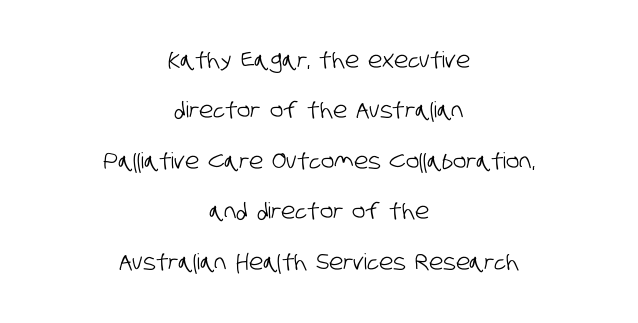
Q: Is the text underlined? A: No.
Q: How is the paragraph aligned? A: Centered.
Q: Is the spacing between letters normal or unusually wide? A: Normal.
Q: Is the spacing between lines tight, normal or loose? A: Loose.
